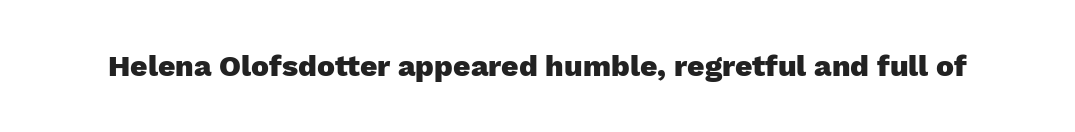
{"serif": "no", "italic": "no", "bold": "yes", "weight": "heavy", "width": "normal", "stroke_contrast": "low", "x_height": "medium", "monospaced": "no", "underline": "no", "letter_spacing": "normal", "letter_spacing_em": 0.0, "glyph_px": 30}
